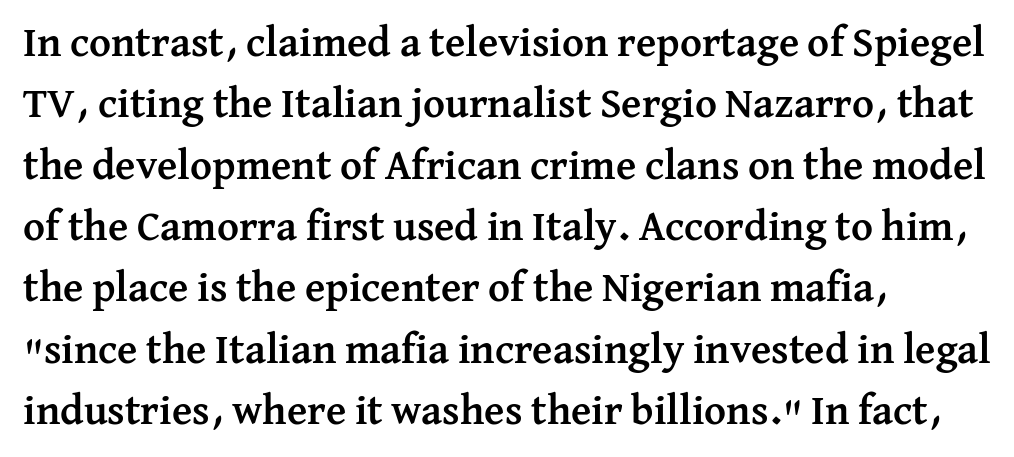
{"serif": "yes", "italic": "no", "bold": "yes", "weight": "semibold", "width": "normal", "stroke_contrast": "medium", "x_height": "medium", "monospaced": "no", "underline": "no", "align": "left", "line_spacing": "normal", "line_spacing_ratio": 1.46, "letter_spacing": "normal", "letter_spacing_em": 0.0, "glyph_px": 42}
